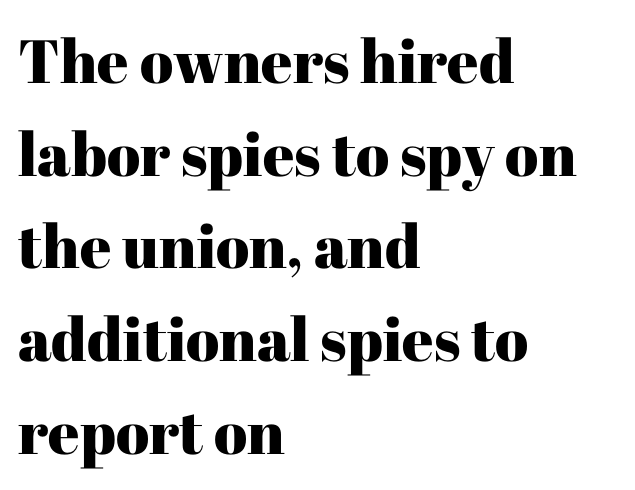
The image shows 61 px serif type, upright; set left-aligned, normal line spacing (1.52x), normal letter spacing, not underlined; high stroke contrast and a medium x-height.
